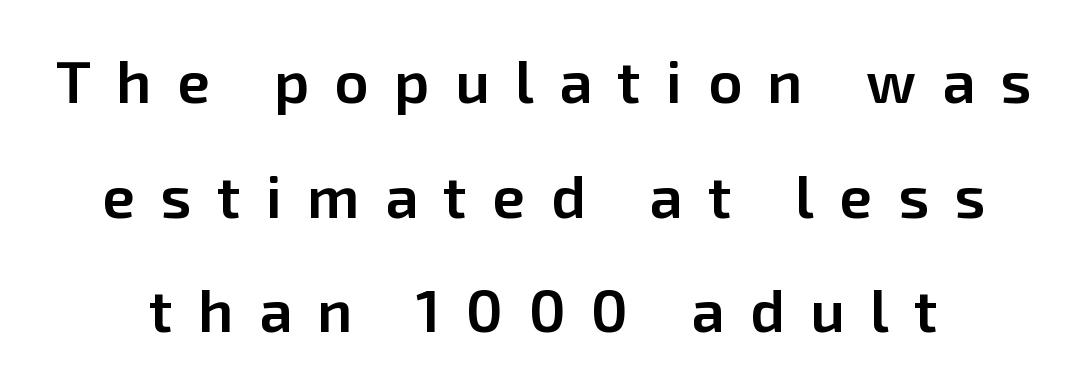
Q: Is the text bold? A: Semi-bold.
Q: Is the text italic (slanted)? A: No, it is upright.
Q: Is the typeface a serif or a sans-serif typeface? A: Sans-serif.
Q: Is the text underlined? A: No.
Q: Is the spacing between letters normal or unusually wide? A: Unusually wide.
Q: Is the spacing between lines tight, normal or loose? A: Loose.
Q: Width (condensed, normal, or wide)? A: Normal.
Q: Stroke contrast? A: Low.
Q: x-height? A: Medium.
Q: Monospaced? A: No.
